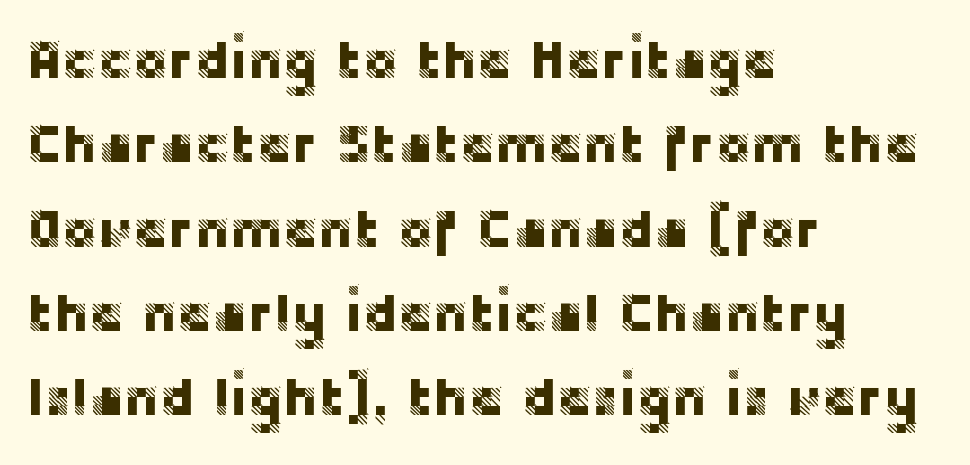
Q: Is the text italic (slanted)? A: No, it is upright.
Q: Is the typeface a serif or a sans-serif typeface? A: Sans-serif.
Q: Is the text underlined? A: No.
Q: How is the paragraph aligned? A: Left-aligned.
Q: Is the spacing between letters normal or unusually wide? A: Normal.
Q: Is the spacing between lines tight, normal or loose? A: Normal.
Q: Width (condensed, normal, or wide)? A: Normal.
Q: Stroke contrast? A: Low.
Q: x-height? A: Large.
Q: Monospaced? A: No.
